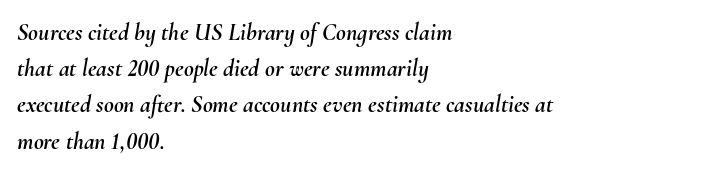
Q: Is the text italic (slanted)? A: Yes, it leans right by about 10 degrees.
Q: Is the text underlined? A: No.
Q: How is the paragraph aligned? A: Left-aligned.
Q: Is the spacing between letters normal or unusually wide? A: Normal.
Q: Is the spacing between lines tight, normal or loose? A: Normal.
